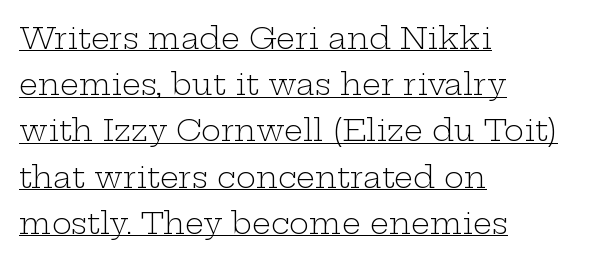
{"serif": "yes", "italic": "no", "bold": "no", "weight": "light", "width": "wide", "stroke_contrast": "low", "x_height": "medium", "monospaced": "no", "underline": "yes", "align": "left", "line_spacing": "normal", "line_spacing_ratio": 1.54, "letter_spacing": "normal", "letter_spacing_em": 0.0, "glyph_px": 30}
